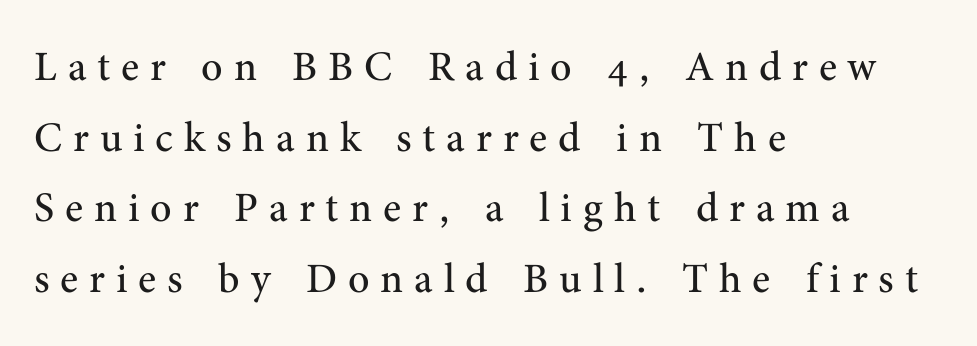
{"serif": "yes", "italic": "no", "bold": "no", "weight": "regular", "width": "normal", "stroke_contrast": "medium", "x_height": "medium", "monospaced": "no", "underline": "no", "align": "left", "line_spacing": "normal", "line_spacing_ratio": 1.68, "letter_spacing": "wide", "letter_spacing_em": 0.26, "glyph_px": 42}
